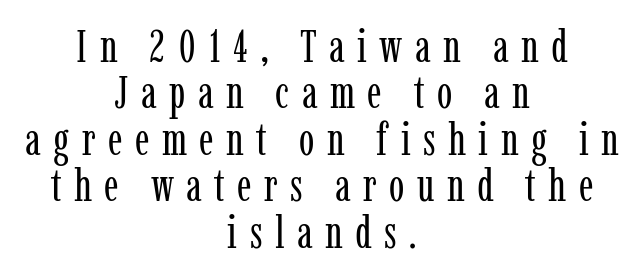
No heavy texture on the line: the type isn't bold. You could only call the tracking loose — the letters float apart. Notice how descenders almost collide with the ascenders below — that's tight leading. Short and long lines alike share a common midpoint. You could not count columns in this text — the font is proportionally spaced.
